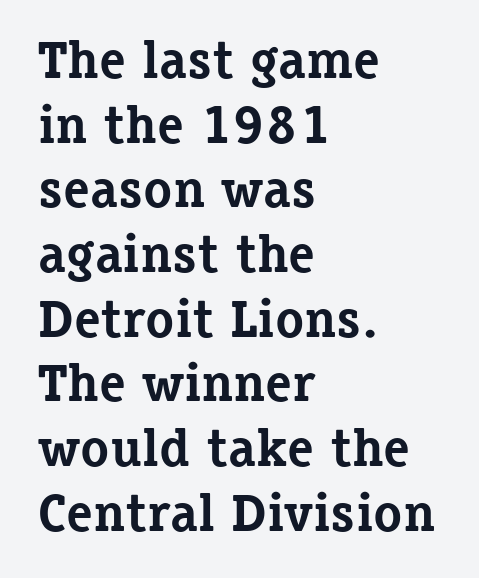
Posture: straight, roman, zero tilt. The strip under each line holds only bare page. Each letter's strokes conclude with small projecting serifs. Chunky letters — that's bold for sure. Compared with a centered layout, this one pins lines to the left instead. Is this a fixed-width face? No — the glyphs have proportional, varying widths.
